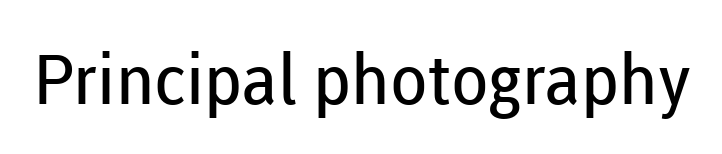
{"serif": "no", "italic": "no", "bold": "no", "weight": "regular", "width": "normal", "stroke_contrast": "low", "x_height": "medium", "monospaced": "no", "underline": "no", "letter_spacing": "normal", "letter_spacing_em": 0.0, "glyph_px": 69}
